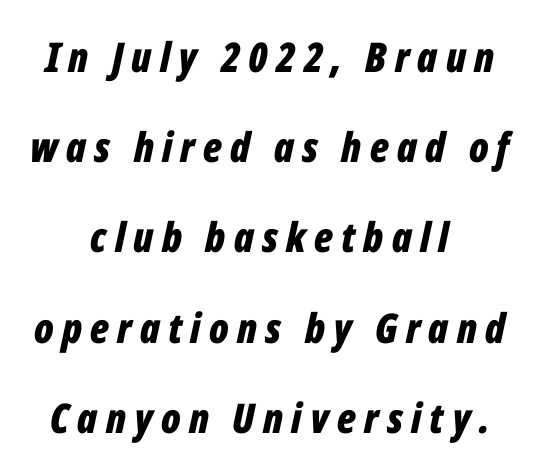
Q: Is the text bold? A: Yes.
Q: Is the text italic (slanted)? A: Yes, it leans right by about 12 degrees.
Q: Is the text underlined? A: No.
Q: How is the paragraph aligned? A: Centered.
Q: Is the spacing between letters normal or unusually wide? A: Unusually wide.
Q: Is the spacing between lines tight, normal or loose? A: Loose.
Q: Width (condensed, normal, or wide)? A: Condensed.
Q: Stroke contrast? A: Low.
Q: x-height? A: Medium.
Q: Monospaced? A: No.
